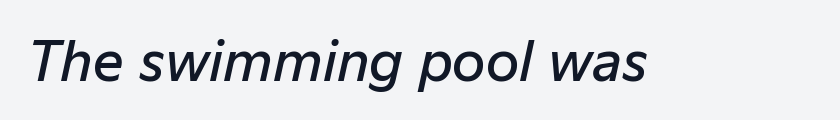
Q: Is the text bold? A: Semi-bold.
Q: Is the text italic (slanted)? A: Yes, it leans right by about 12 degrees.
Q: Is the text underlined? A: No.
Q: Is the spacing between letters normal or unusually wide? A: Normal.
Q: Width (condensed, normal, or wide)? A: Normal.
Q: Stroke contrast? A: Low.
Q: x-height? A: Medium.
Q: Monospaced? A: No.
